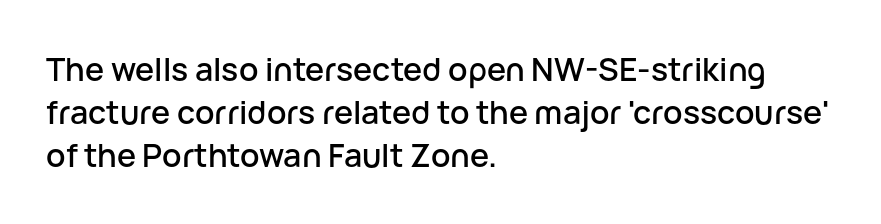
Q: Is the text italic (slanted)? A: No, it is upright.
Q: Is the typeface a serif or a sans-serif typeface? A: Sans-serif.
Q: Is the text underlined? A: No.
Q: How is the paragraph aligned? A: Left-aligned.
Q: Is the spacing between letters normal or unusually wide? A: Normal.
Q: Is the spacing between lines tight, normal or loose? A: Normal.
Q: Width (condensed, normal, or wide)? A: Normal.
Q: Stroke contrast? A: Low.
Q: x-height? A: Medium.
Q: Monospaced? A: No.
